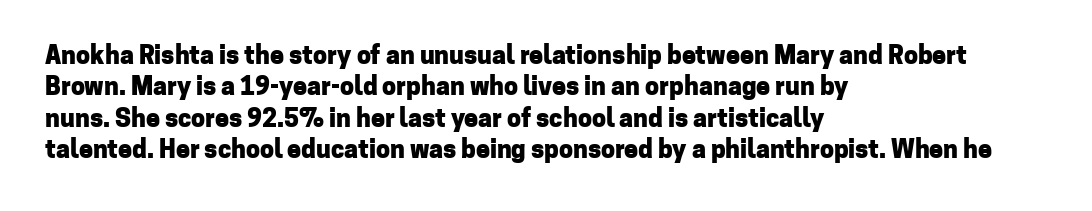
Horizontal alignment here is leftward, the default for most running prose. These lines were composed using upright roman letters. Quick note: underline off. Words appear dense and cohesive because spacing is normal. Honestly, the row spacing looks completely unremarkable. Heft: maximum for text — a bold.
